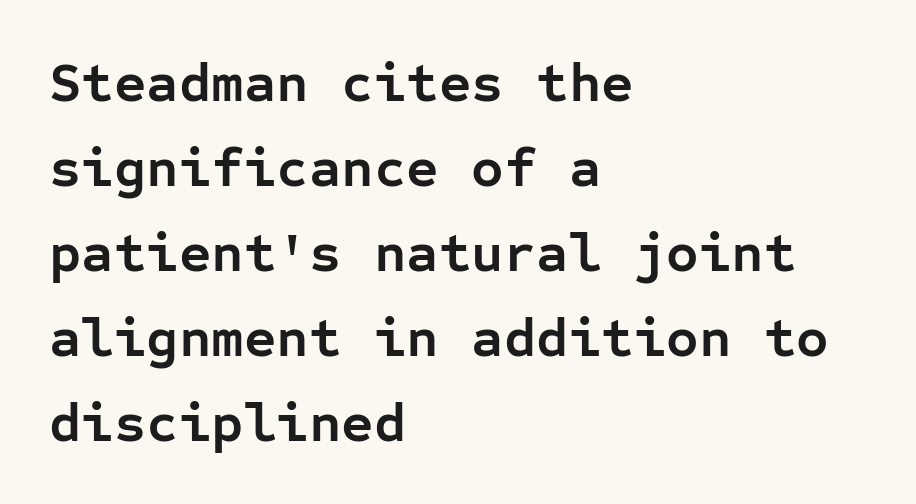
How heavy is the stroke? Heavy — this is a bold. This block has exactly the height ordinary leading produces. Fixed-width glyphs throughout — classic coding-font behaviour. Descenders hang freely into open space. The tracking reads as untouched default to a designer's eye. One-word summary of the alignment: left.
